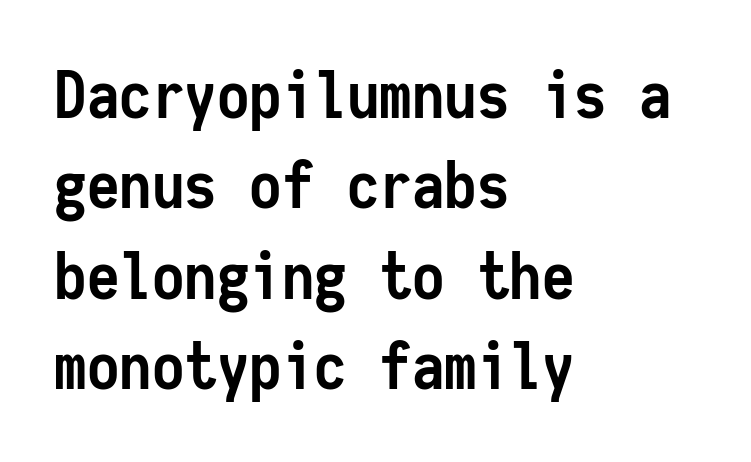
{"serif": "no", "italic": "no", "bold": "yes", "weight": "semibold", "width": "condensed", "stroke_contrast": "low", "x_height": "medium", "monospaced": "yes", "underline": "no", "align": "left", "line_spacing": "normal", "line_spacing_ratio": 1.39, "letter_spacing": "normal", "letter_spacing_em": 0.0, "glyph_px": 65}
